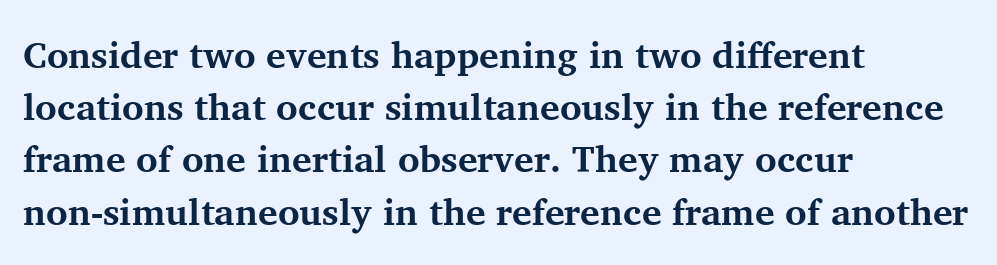
The image shows 37 px bold serif type, upright; set left-aligned, normal line spacing (1.41x), normal letter spacing, not underlined; medium stroke contrast and a medium x-height.
